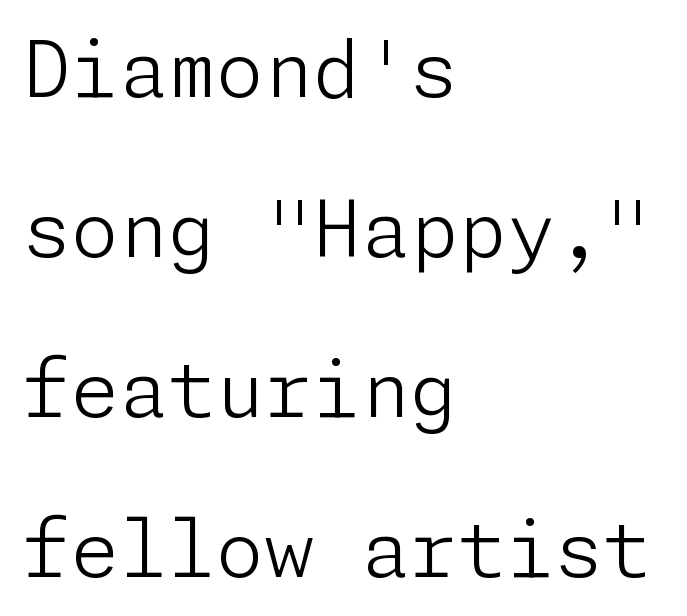
Q: Is the text bold? A: No.
Q: Is the text italic (slanted)? A: No, it is upright.
Q: Is the typeface a serif or a sans-serif typeface? A: Sans-serif.
Q: Is the text underlined? A: No.
Q: How is the paragraph aligned? A: Left-aligned.
Q: Is the spacing between letters normal or unusually wide? A: Normal.
Q: Is the spacing between lines tight, normal or loose? A: Loose.
Q: Width (condensed, normal, or wide)? A: Normal.
Q: Stroke contrast? A: Low.
Q: x-height? A: Medium.
